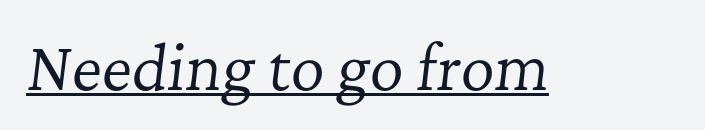
The image shows 59 px regular-weight serif type, italic (leaning right); set normal letter spacing, underlined; low stroke contrast and a medium x-height.
